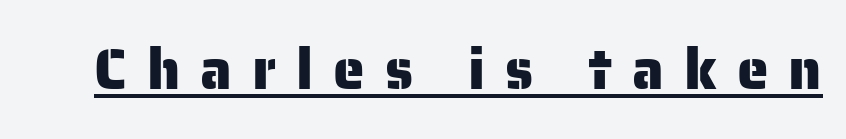
The image shows 57 px sans-serif type, upright; set unusually wide letter spacing (+0.35 em), underlined; low stroke contrast and a medium x-height.
